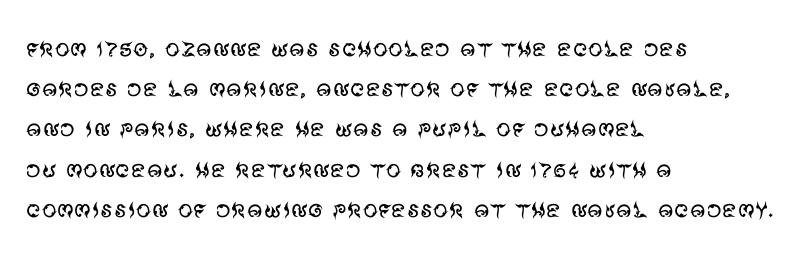
The image shows 30 px regular-weight sans-serif type, upright; set left-aligned, normal line spacing (1.34x), normal letter spacing, not underlined; medium stroke contrast and a large x-height.
